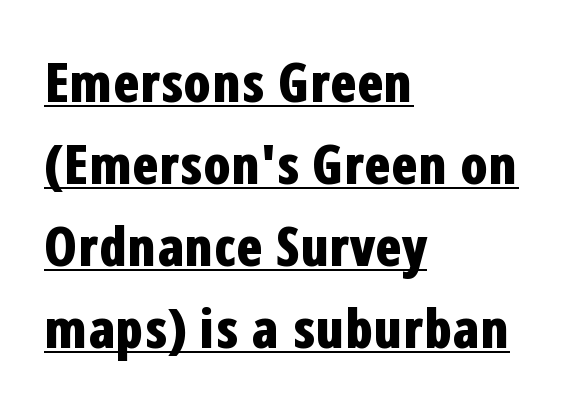
Q: Is the text bold? A: Yes.
Q: Is the text italic (slanted)? A: No, it is upright.
Q: Is the typeface a serif or a sans-serif typeface? A: Sans-serif.
Q: Is the text underlined? A: Yes.
Q: How is the paragraph aligned? A: Left-aligned.
Q: Is the spacing between letters normal or unusually wide? A: Normal.
Q: Is the spacing between lines tight, normal or loose? A: Normal.
Q: Width (condensed, normal, or wide)? A: Condensed.
Q: Stroke contrast? A: Low.
Q: x-height? A: Medium.
Q: Monospaced? A: No.
